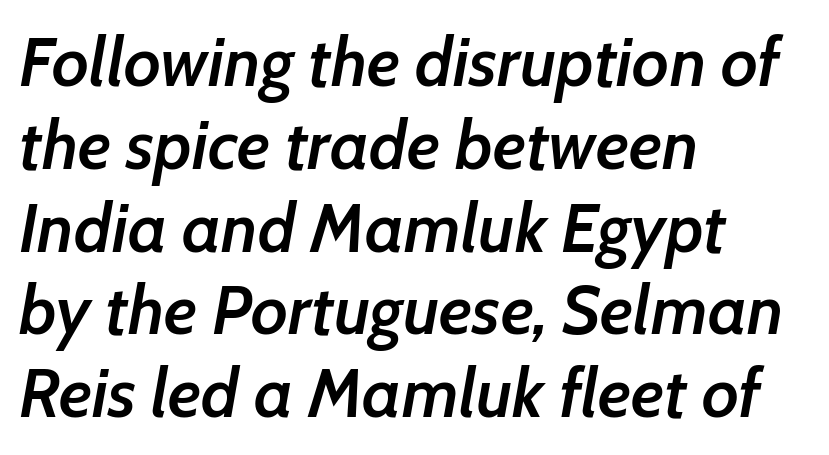
The axis of the letterforms is tilted away from vertical. Do the characters align in a grid? No, the font is proportional. Heft: intermediate — a semibold. The type is set solid horizontally, with unmodified tracking. The lines are quadded left. The passage shown is not underscored anywhere.
